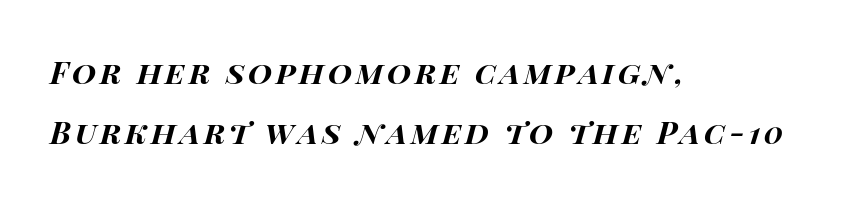
Set as a true bold cut, around the 700 mark. In terms of posture, this sample is oblique. Horizontal bands of white between lines are thick stripes. The letters advance in unequal steps, a hallmark of proportional type. Bare-footed words on every line.
